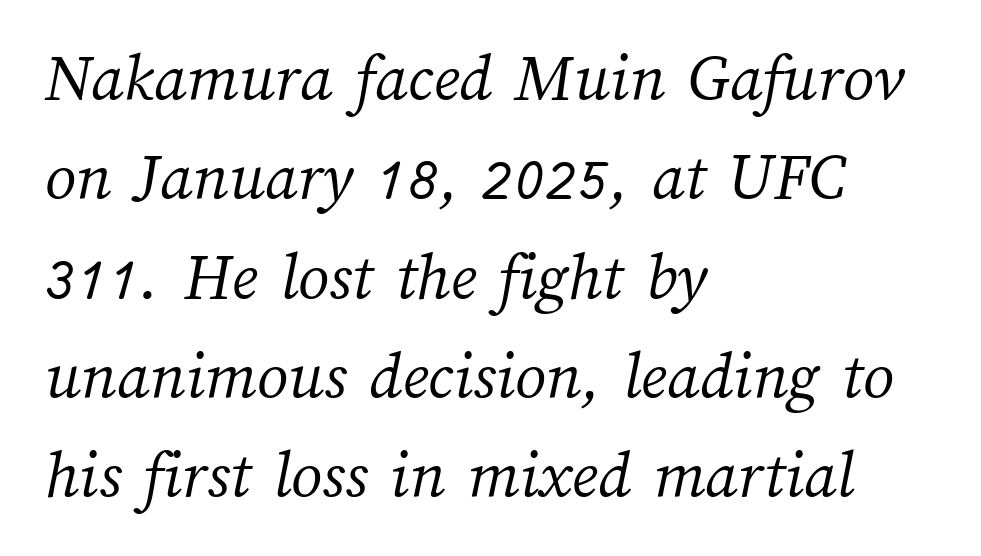
{"bold": "no", "weight": "light", "width": "normal", "stroke_contrast": "medium", "x_height": "medium", "monospaced": "no", "underline": "no", "align": "left", "line_spacing": "normal", "line_spacing_ratio": 1.44, "letter_spacing": "normal", "letter_spacing_em": 0.0, "glyph_px": 69}
